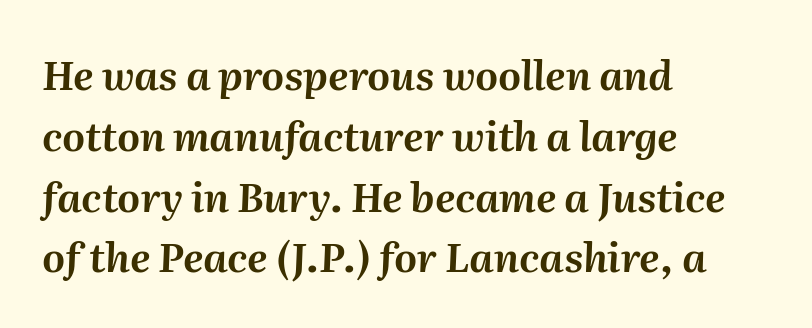
Looking at the ascenders, they clearly lean. Check the space under the baseline: it is left empty. One-word summary of the alignment: left. Each new line begins a customary step beneath the previous one. You could call the tracking neutral — neither tight nor loose.
